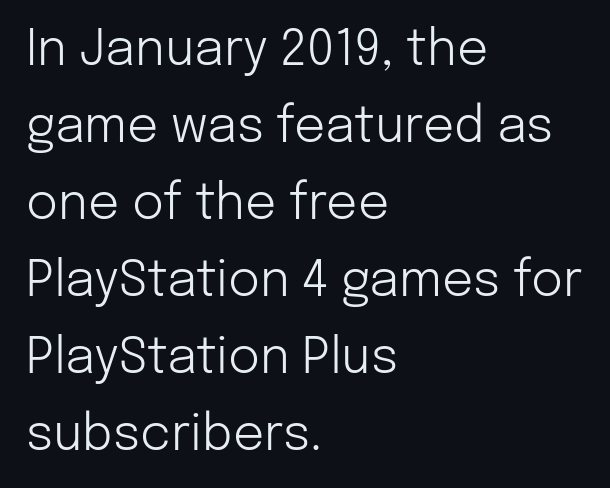
{"serif": "no", "italic": "no", "bold": "no", "weight": "light", "width": "normal", "stroke_contrast": "low", "x_height": "medium", "monospaced": "no", "underline": "no", "align": "left", "line_spacing": "normal", "line_spacing_ratio": 1.57, "letter_spacing": "normal", "letter_spacing_em": 0.0, "glyph_px": 49}
